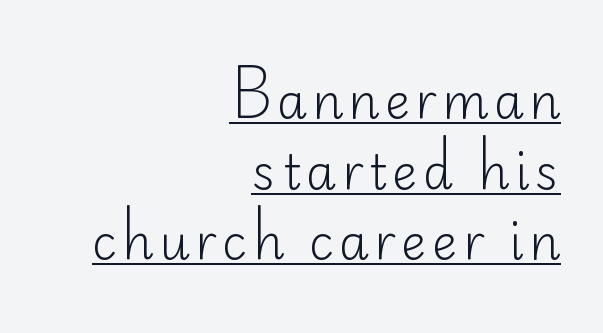
The rag falls on the left side of this text block. This sample has the flowing, uneven cadence of proportional lettering. Style check: upright. These lines sit exactly where default settings would place them.
